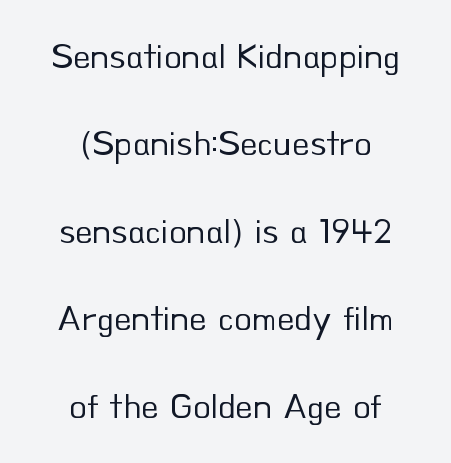
{"serif": "no", "italic": "no", "bold": "no", "weight": "regular", "width": "normal", "stroke_contrast": "low", "x_height": "small", "monospaced": "no", "underline": "no", "align": "center", "line_spacing": "loose", "line_spacing_ratio": 2.43, "letter_spacing": "normal", "letter_spacing_em": 0.0, "glyph_px": 36}
